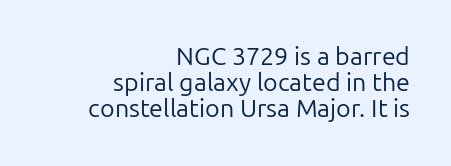
The image shows 25 px text type, upright; set right-aligned, tight line spacing (1.05x), normal letter spacing, not underlined.
